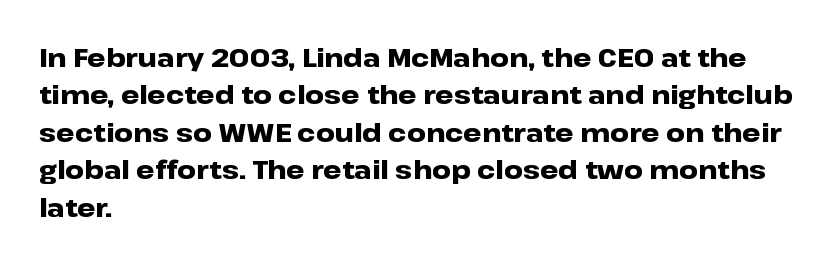
Q: Is the text bold? A: Yes.
Q: Is the text italic (slanted)? A: No, it is upright.
Q: Is the text underlined? A: No.
Q: How is the paragraph aligned? A: Left-aligned.
Q: Is the spacing between letters normal or unusually wide? A: Normal.
Q: Is the spacing between lines tight, normal or loose? A: Normal.
